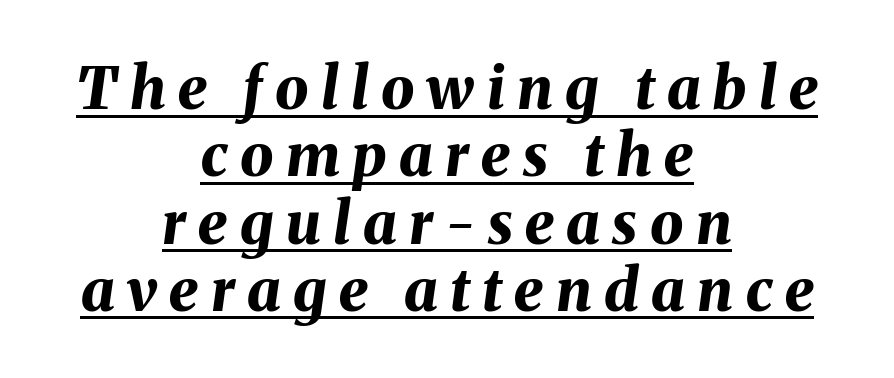
{"italic": "yes", "lean": "right", "slant_degrees": 8, "bold": "yes", "weight": "bold", "width": "normal", "stroke_contrast": "medium", "x_height": "medium", "monospaced": "no", "underline": "yes", "align": "center", "line_spacing": "tight", "line_spacing_ratio": 1.14, "letter_spacing": "wide", "letter_spacing_em": 0.21, "glyph_px": 59}
